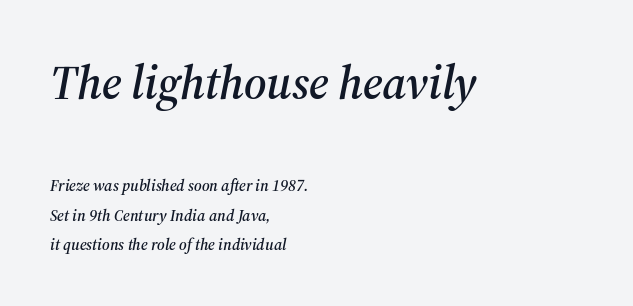
Character widths vary here, with narrow letters taking less room than wide ones. Every character sits at an angle, as italics do. Descenders are the only things crossing below the line. To sum up the face: it has serifs.
